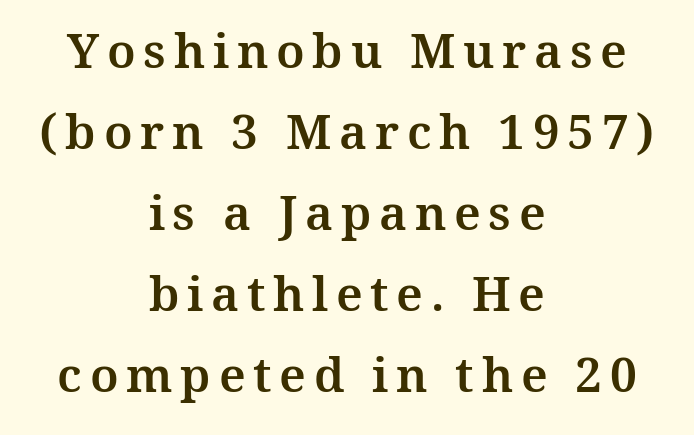
If you folded the block vertically in half, each line would mirror itself in length. The strip under each line holds only bare page. You could not count columns in this text — the font is proportionally spaced. These lines are composed in type with serifs.
